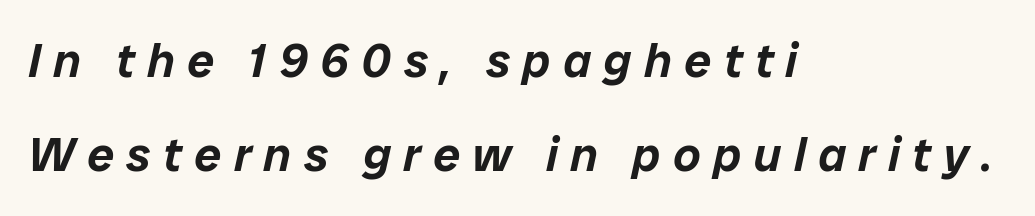
Q: Is the text italic (slanted)? A: Yes, it leans right by about 12 degrees.
Q: Is the text underlined? A: No.
Q: How is the paragraph aligned? A: Left-aligned.
Q: Is the spacing between letters normal or unusually wide? A: Unusually wide.
Q: Is the spacing between lines tight, normal or loose? A: Loose.
Q: Width (condensed, normal, or wide)? A: Normal.
Q: Stroke contrast? A: Low.
Q: x-height? A: Medium.
Q: Monospaced? A: No.
